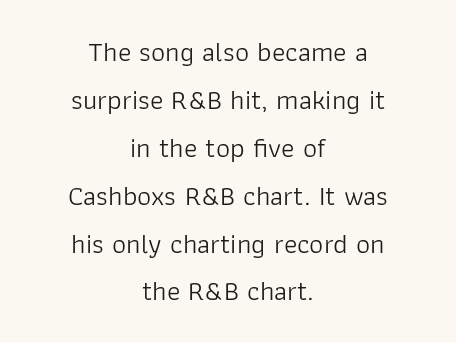
The image shows 28 px light sans-serif type, upright; set centered, line spacing 1.71x, normal letter spacing, not underlined; low stroke contrast and a medium x-height.
